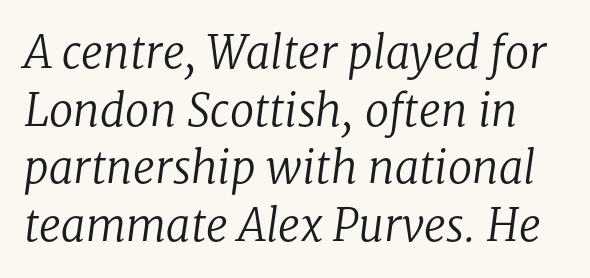
Only glyphs here, with clear space below each row. Rows of type keep a routine distance in the vertical direction. Compared with ordinary roman type, these characters are visibly tilted. Proportional: the letters do not fall into vertical columns. Nothing unusual about the tracking: characters are spaced as the font intends.
